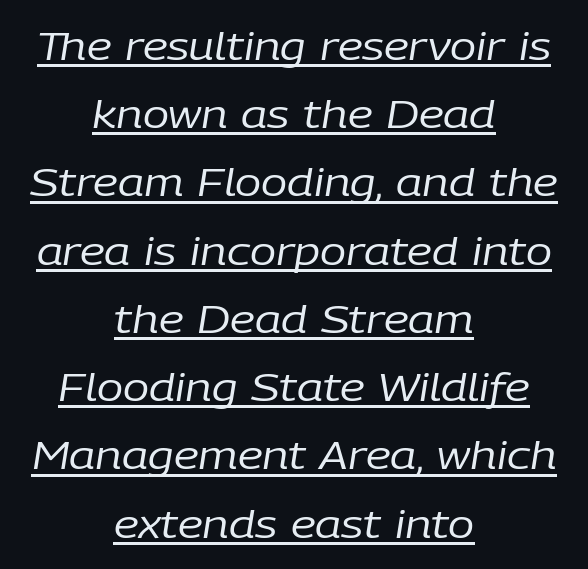
The image shows 39 px regular-weight type, italic (leaning right); set centered, line spacing 1.75x, normal letter spacing, underlined; low stroke contrast and a medium x-height.
